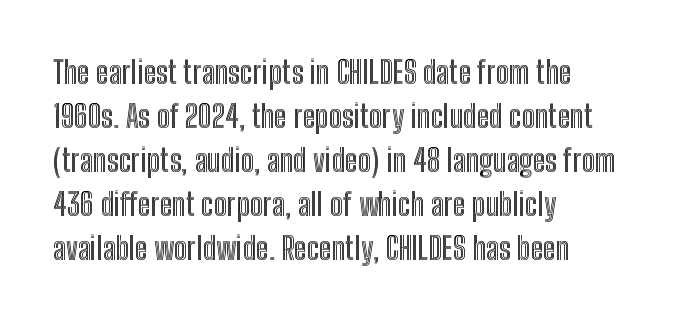
The image shows 31 px condensed type, upright; set left-aligned, normal line spacing (1.42x), normal letter spacing, not underlined; a medium x-height.
